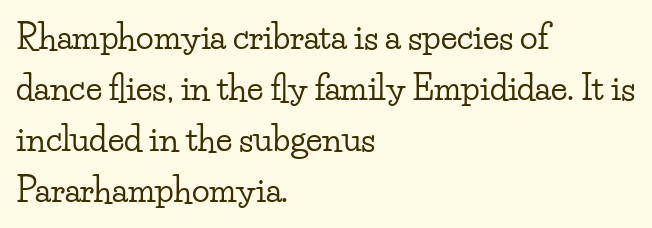
{"serif": "yes", "italic": "no", "width": "wide", "stroke_contrast": "low", "x_height": "small", "monospaced": "no", "underline": "no", "align": "left", "line_spacing": "normal", "line_spacing_ratio": 1.55, "letter_spacing": "normal", "letter_spacing_em": 0.0, "glyph_px": 33}
